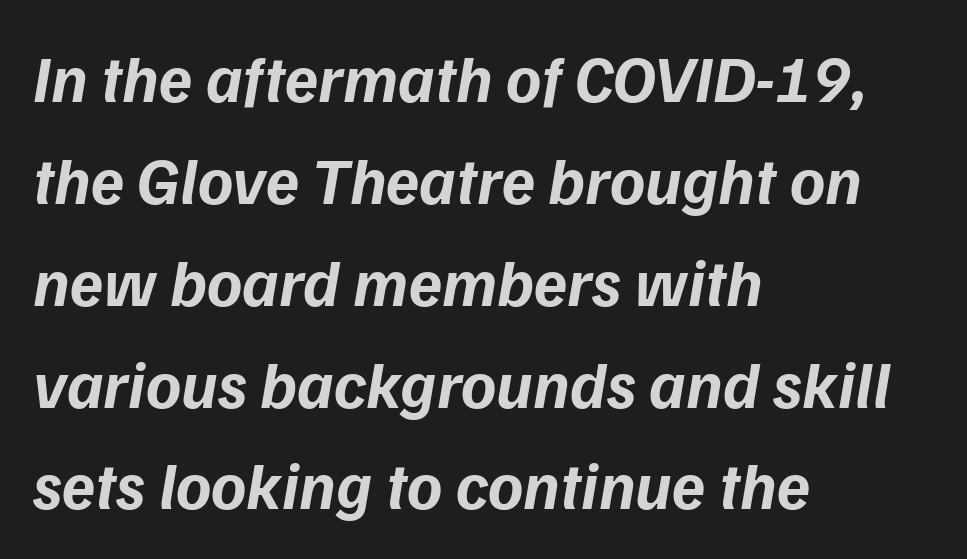
The image shows 67 px bold type, italic (leaning right); set left-aligned, normal line spacing (1.52x), normal letter spacing, not underlined; low stroke contrast and a medium x-height.
